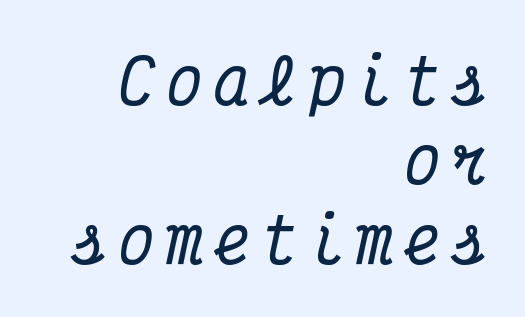
The image shows 61 px condensed serif type, italic (leaning right), monospaced; set right-aligned, normal line spacing (1.3x), not underlined; medium stroke contrast and a medium x-height.
